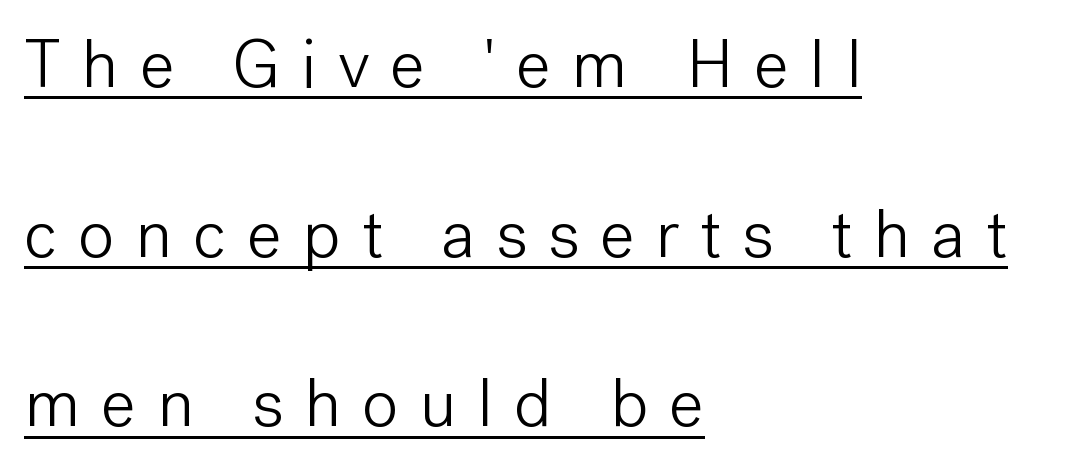
Q: Is the text bold? A: No.
Q: Is the text italic (slanted)? A: No, it is upright.
Q: Is the typeface a serif or a sans-serif typeface? A: Sans-serif.
Q: Is the text underlined? A: Yes.
Q: How is the paragraph aligned? A: Left-aligned.
Q: Is the spacing between letters normal or unusually wide? A: Unusually wide.
Q: Is the spacing between lines tight, normal or loose? A: Loose.
Q: Width (condensed, normal, or wide)? A: Normal.
Q: Stroke contrast? A: Low.
Q: x-height? A: Medium.
Q: Monospaced? A: No.
